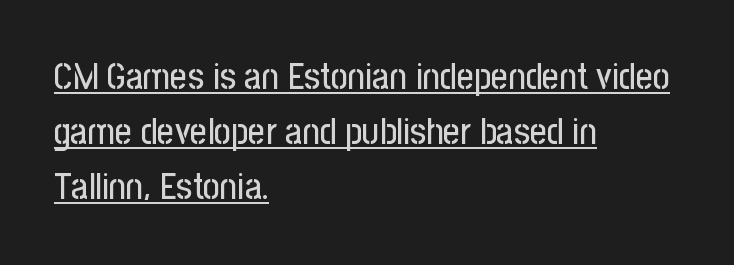
The image shows 37 px condensed sans-serif type, upright; set left-aligned, normal line spacing (1.48x), normal letter spacing, underlined; low stroke contrast and a medium x-height.
